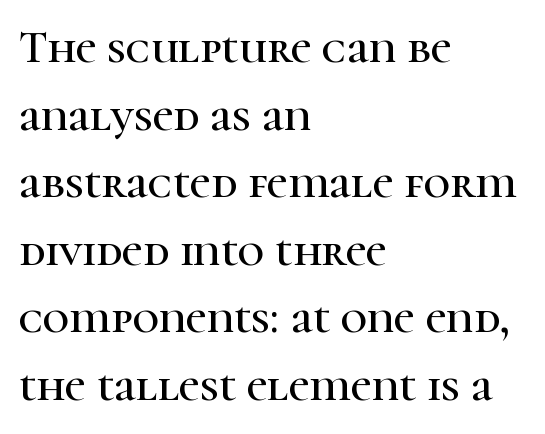
The image shows 46 px serif type, upright; set left-aligned, normal line spacing (1.47x), normal letter spacing, not underlined; high stroke contrast and a medium x-height.
